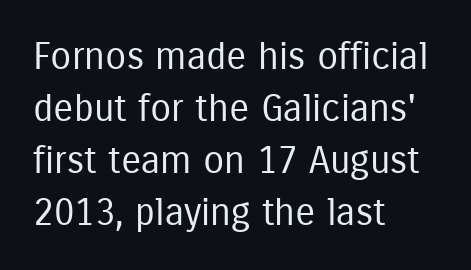
Q: Is the text bold? A: No.
Q: Is the text italic (slanted)? A: No, it is upright.
Q: Is the typeface a serif or a sans-serif typeface? A: Sans-serif.
Q: Is the text underlined? A: No.
Q: How is the paragraph aligned? A: Left-aligned.
Q: Is the spacing between letters normal or unusually wide? A: Normal.
Q: Is the spacing between lines tight, normal or loose? A: Normal.
Q: Width (condensed, normal, or wide)? A: Condensed.
Q: Stroke contrast? A: Low.
Q: x-height? A: Medium.
Q: Monospaced? A: No.
